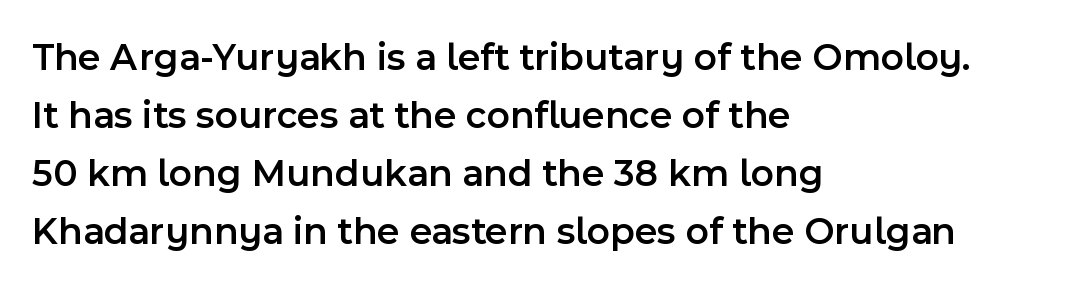
The image shows 39 px semibold sans-serif type, upright; set left-aligned, normal line spacing (1.49x), normal letter spacing, not underlined; a medium x-height.
